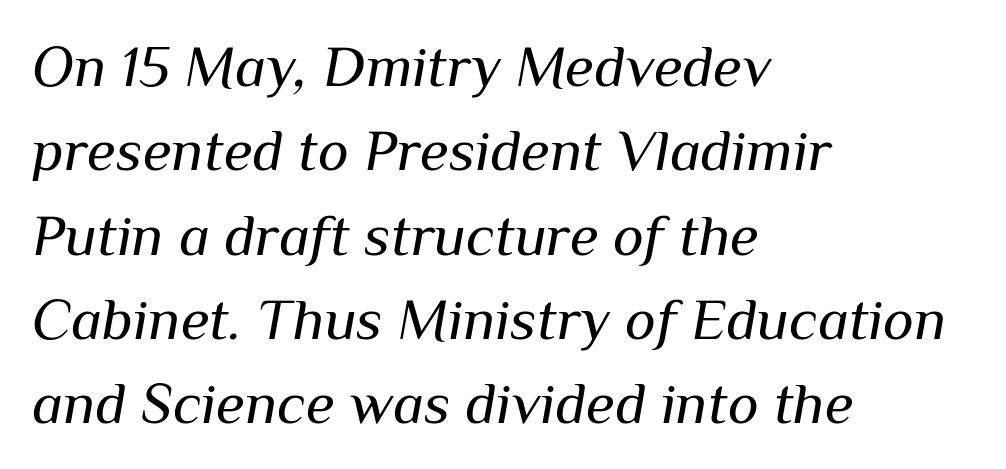
No letter is thick-stroked: the sample isn't bold. Each letter keeps its own natural width here, so spacing adapts to shape. The passage shown is not underscored anywhere. Evenly set lines give the paragraph a standard silhouette. The lines are quadded left.
